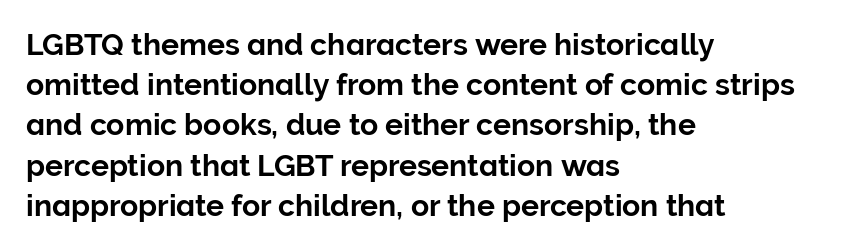
{"serif": "no", "italic": "no", "width": "normal", "stroke_contrast": "low", "x_height": "medium", "monospaced": "no", "underline": "no", "align": "left", "line_spacing": "normal", "line_spacing_ratio": 1.34, "letter_spacing": "normal", "letter_spacing_em": 0.0, "glyph_px": 30}
